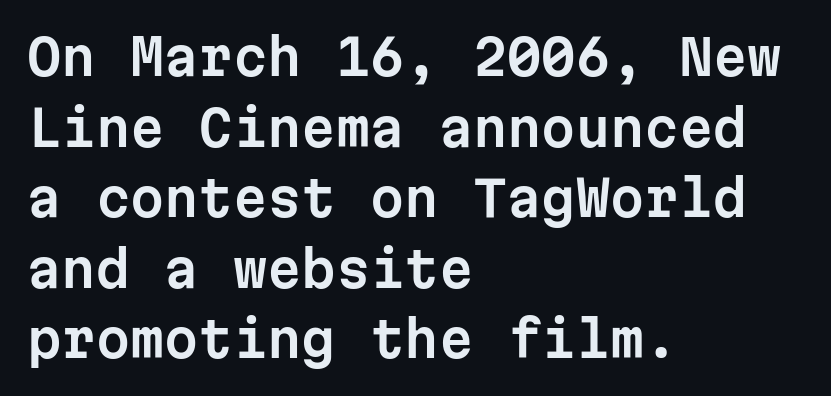
Q: Is the text italic (slanted)? A: No, it is upright.
Q: Is the typeface a serif or a sans-serif typeface? A: Sans-serif.
Q: Is the text underlined? A: No.
Q: How is the paragraph aligned? A: Left-aligned.
Q: Is the spacing between letters normal or unusually wide? A: Normal.
Q: Is the spacing between lines tight, normal or loose? A: Normal.
Q: Width (condensed, normal, or wide)? A: Normal.
Q: Stroke contrast? A: Low.
Q: x-height? A: Medium.
Q: Monospaced? A: Yes.
